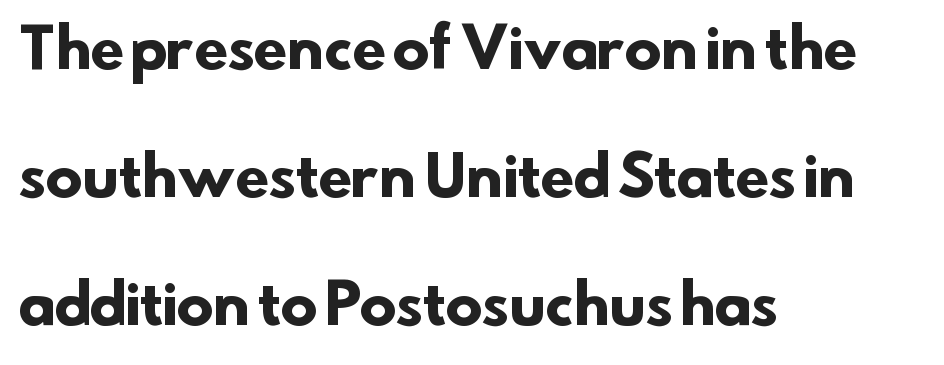
The image shows 55 px heavy sans-serif type; set left-aligned, loose line spacing (2.33x), normal letter spacing, not underlined; low stroke contrast and a small x-height.
